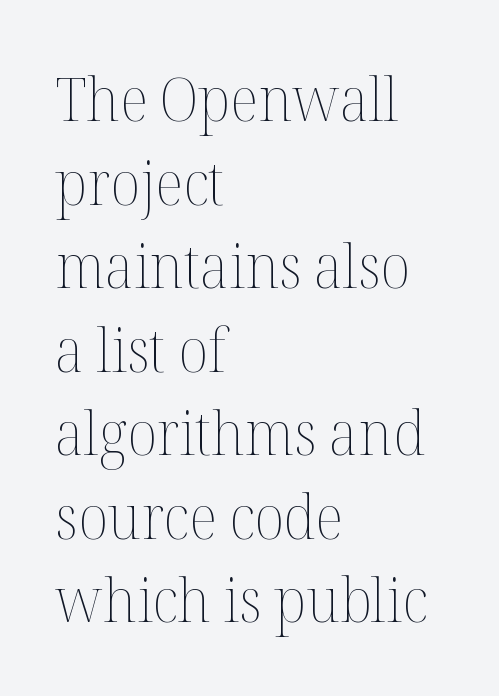
Looks like regular typesetting: each glyph gets only the width it needs. Vertical strokes here are truly vertical. Weight: regular or lighter. Has an underline been added? It has not.
